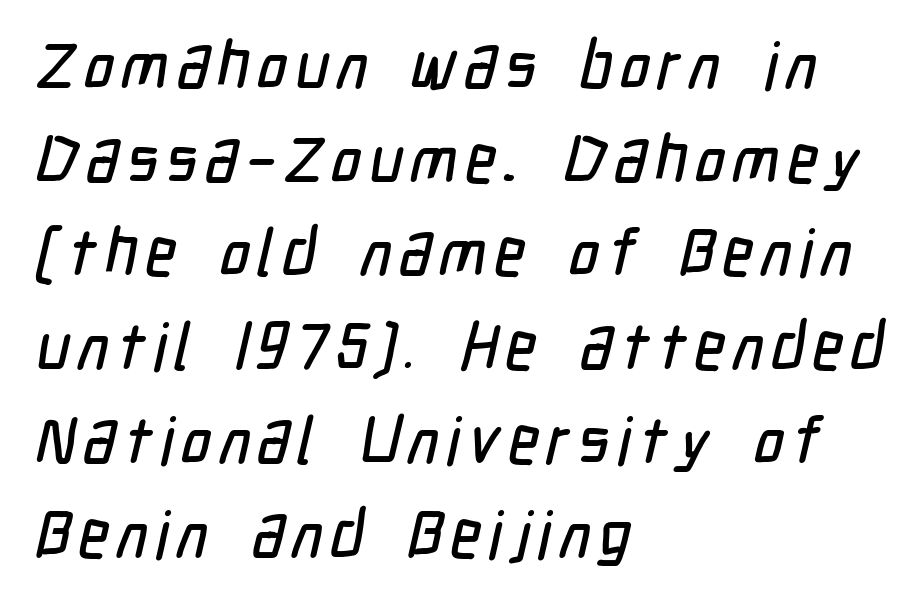
The image shows 66 px condensed sans-serif type; set left-aligned, normal line spacing (1.42x), not underlined; low stroke contrast and a medium x-height.
